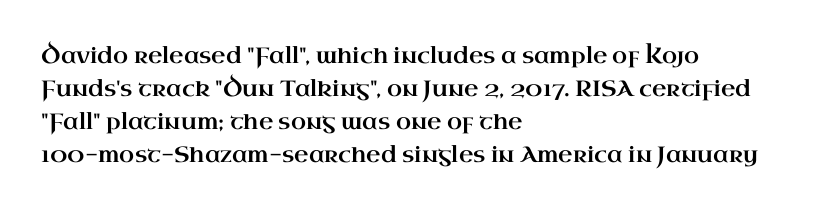
A clean baseline with only descenders dipping below it. Standard letterfit; no display-style spreading of the glyphs. Notice how descenders clear the ascenders below comfortably — that's standard leading. It's the straight-up-and-down kind of type. Does the copy run flush right? No — it runs flush left.
